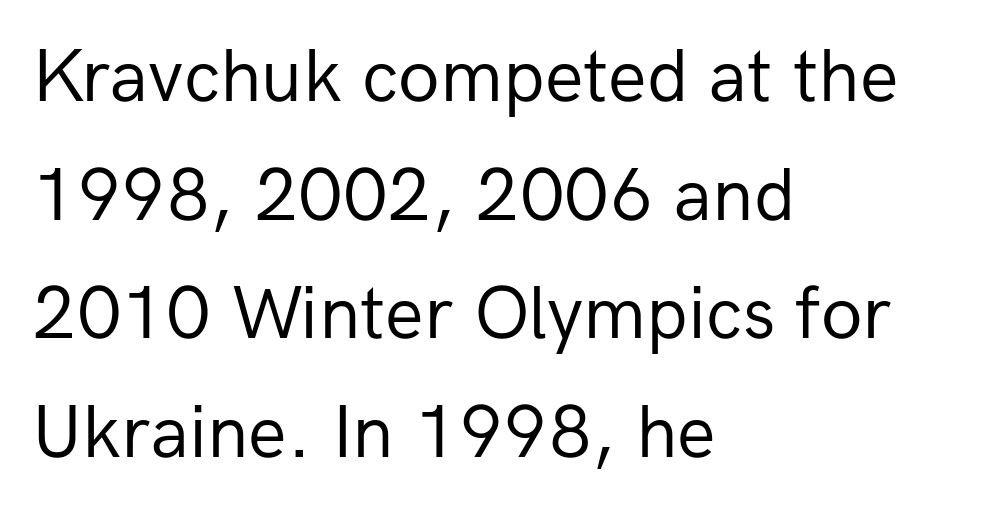
{"serif": "no", "italic": "no", "bold": "no", "weight": "regular", "width": "normal", "stroke_contrast": "low", "x_height": "medium", "monospaced": "no", "underline": "no", "align": "left", "line_spacing": "normal", "line_spacing_ratio": 1.56, "letter_spacing": "normal", "letter_spacing_em": 0.0, "glyph_px": 76}
